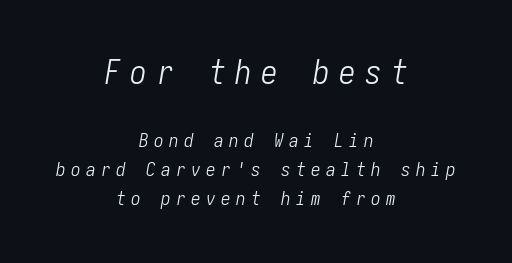
The passage is arranged like a title page — every line centered. The weight tops out at a normal text grade. Character size in the leading block exceeds that of the trailing block. The passage shown has open, widely tracked lettering throughout.
